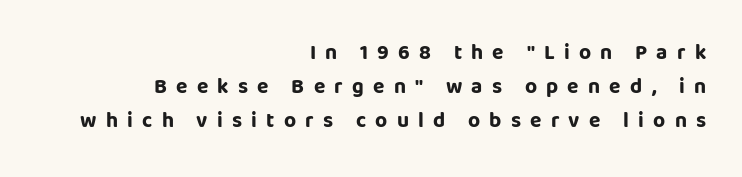
{"italic": "no", "bold": "yes", "underline": "no", "align": "right", "line_spacing": "normal", "line_spacing_ratio": 1.63, "letter_spacing": "wide", "letter_spacing_em": 0.44, "glyph_px": 21}
